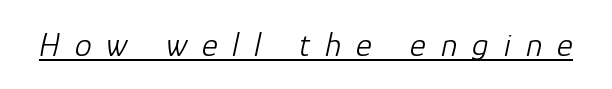
Q: Is the text bold? A: No.
Q: Is the text italic (slanted)? A: Yes, it leans right by about 12 degrees.
Q: Is the text underlined? A: Yes.
Q: Is the spacing between letters normal or unusually wide? A: Unusually wide.
Q: Width (condensed, normal, or wide)? A: Normal.
Q: Stroke contrast? A: Low.
Q: x-height? A: Medium.
Q: Monospaced? A: No.
